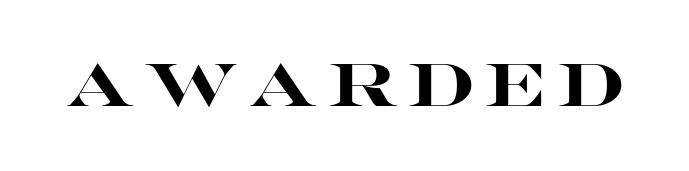
A typesetter would call this proportional, since set widths differ per character. Only glyphs here, with clear space below each row. Weight: bold. Ascenders rise straight up at ninety degrees.
